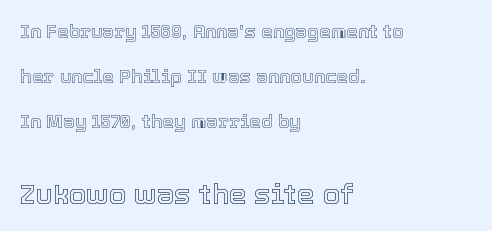
Q: Is the text italic (slanted)? A: No, it is upright.
Q: Is the text underlined? A: No.
Q: How is the paragraph aligned? A: Left-aligned.
Q: Is the spacing between letters normal or unusually wide? A: Normal.
Q: Is the spacing between lines tight, normal or loose? A: Loose.
Q: Which block of text is set in a larger size, the first (top) or the second (bottom)? A: The second (bottom) one.
Q: Width (condensed, normal, or wide)? A: Normal.
Q: x-height? A: Medium.
Q: Monospaced? A: No.
